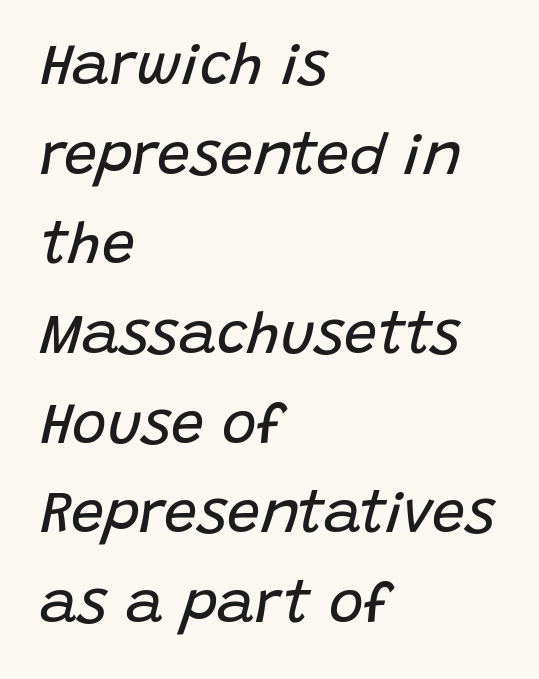
The image shows 59 px regular-weight type, italic (leaning right); set left-aligned, normal line spacing (1.52x), normal letter spacing, not underlined; low stroke contrast and a large x-height.
